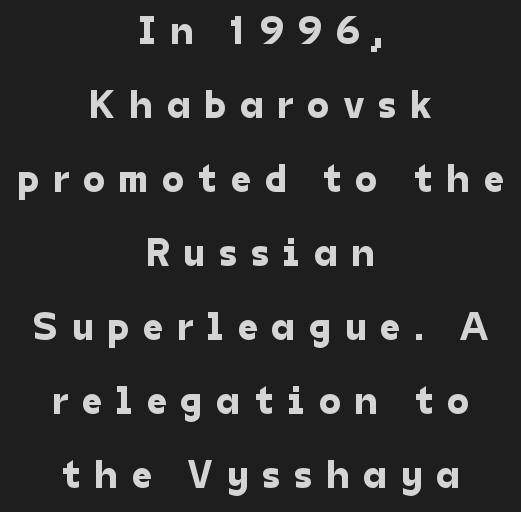
Q: Is the typeface a serif or a sans-serif typeface? A: Sans-serif.
Q: Is the text underlined? A: No.
Q: How is the paragraph aligned? A: Centered.
Q: Is the spacing between letters normal or unusually wide? A: Unusually wide.
Q: Width (condensed, normal, or wide)? A: Normal.
Q: Stroke contrast? A: Low.
Q: x-height? A: Medium.
Q: Monospaced? A: No.
